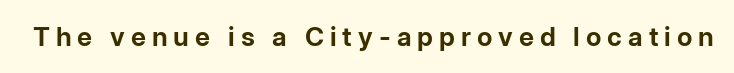
Q: Is the text bold? A: Yes.
Q: Is the text italic (slanted)? A: No, it is upright.
Q: Is the text underlined? A: No.
Q: Is the spacing between letters normal or unusually wide? A: Unusually wide.
